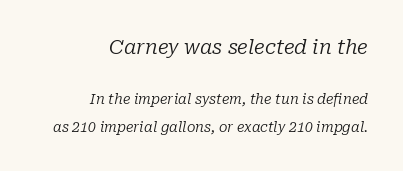
Q: Is the text bold? A: No.
Q: Is the text italic (slanted)? A: Yes, it leans right by about 10 degrees.
Q: Is the text underlined? A: No.
Q: How is the paragraph aligned? A: Right-aligned.
Q: Is the spacing between letters normal or unusually wide? A: Normal.
Q: Is the spacing between lines tight, normal or loose? A: Loose.
Q: Which block of text is set in a larger size, the first (top) or the second (bottom)? A: The first (top) one.
